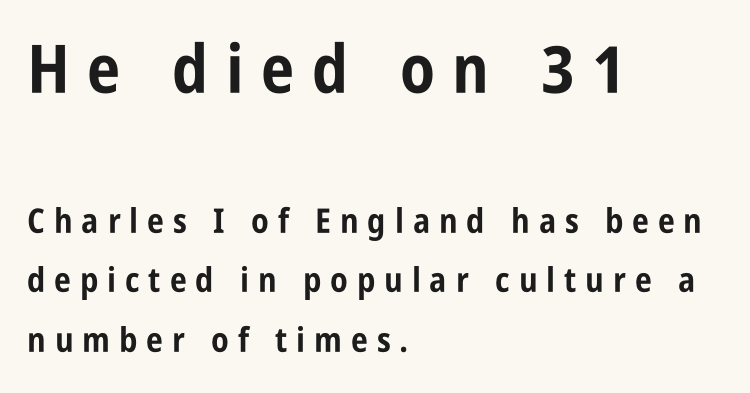
Q: Is the text bold? A: Yes.
Q: Is the text italic (slanted)? A: No, it is upright.
Q: Is the typeface a serif or a sans-serif typeface? A: Sans-serif.
Q: Is the text underlined? A: No.
Q: How is the paragraph aligned? A: Left-aligned.
Q: Is the spacing between letters normal or unusually wide? A: Unusually wide.
Q: Which block of text is set in a larger size, the first (top) or the second (bottom)? A: The first (top) one.
Q: Width (condensed, normal, or wide)? A: Condensed.
Q: Stroke contrast? A: Low.
Q: x-height? A: Large.
Q: Monospaced? A: No.
